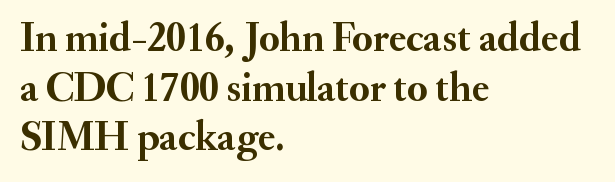
You can tell it's not italic because the verticals are truly vertical. Visually the block forms a straight wall on the left and a jagged coastline on the right. You could not count columns in this text — the font is proportionally spaced. Unlike a clean sans, this face finishes its strokes with serifs.
